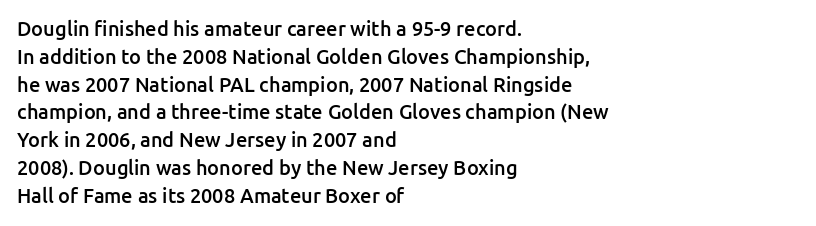
{"italic": "no", "bold": "semi", "underline": "no", "align": "left", "line_spacing": "normal", "line_spacing_ratio": 1.39, "letter_spacing": "normal", "letter_spacing_em": 0.0, "glyph_px": 20}
